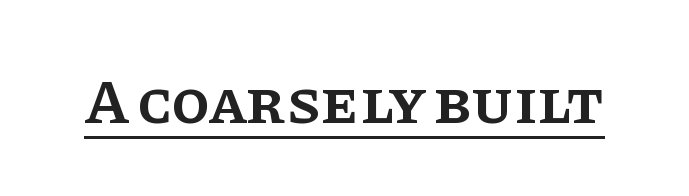
{"serif": "yes", "italic": "no", "bold": "semi", "weight": "semibold", "width": "normal", "stroke_contrast": "low", "x_height": "large", "monospaced": "no", "underline": "yes", "letter_spacing": "normal", "letter_spacing_em": 0.0, "glyph_px": 63}
